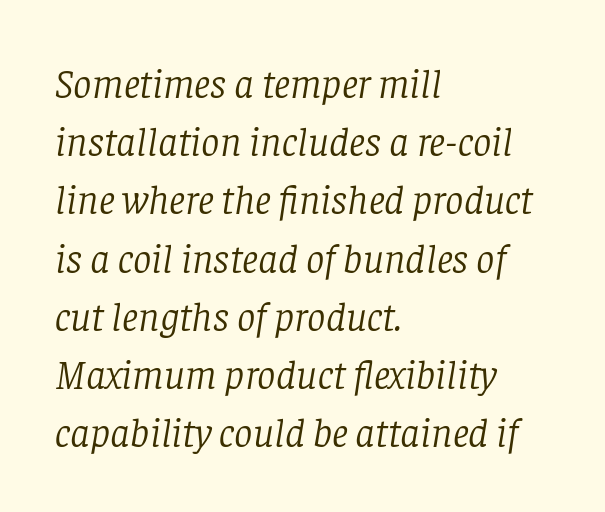
Q: Is the text bold? A: No.
Q: Is the text italic (slanted)? A: Yes, it leans right by about 8 degrees.
Q: Is the typeface a serif or a sans-serif typeface? A: Serif.
Q: Is the text underlined? A: No.
Q: How is the paragraph aligned? A: Left-aligned.
Q: Is the spacing between letters normal or unusually wide? A: Normal.
Q: Is the spacing between lines tight, normal or loose? A: Normal.
Q: Width (condensed, normal, or wide)? A: Normal.
Q: Stroke contrast? A: Low.
Q: x-height? A: Large.
Q: Monospaced? A: No.
